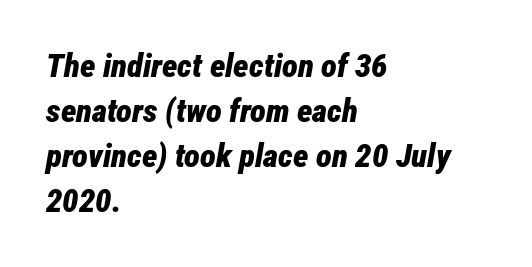
A typesetter would mark this as italic. Plenty of ink on the page — the face is bold. Compared with a centered layout, this one pins lines to the left instead. Unmarked baselines from the first word to the last. This block has exactly the height ordinary leading produces. The line texture is even and compact thanks to regular tracking.
